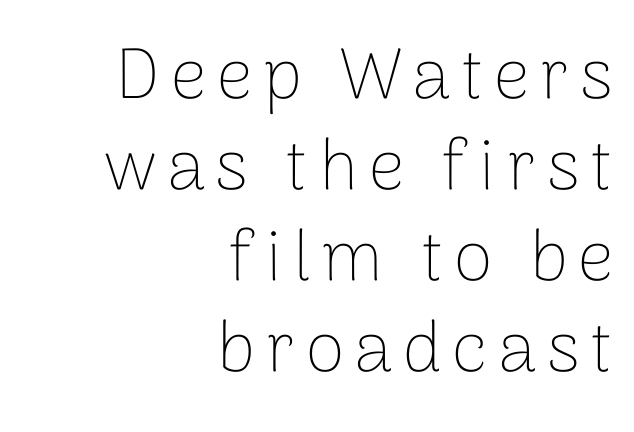
{"serif": "no", "italic": "no", "bold": "no", "weight": "thin", "width": "normal", "stroke_contrast": "low", "x_height": "medium", "monospaced": "no", "underline": "no", "align": "right", "line_spacing": "normal", "line_spacing_ratio": 1.28, "glyph_px": 71}
